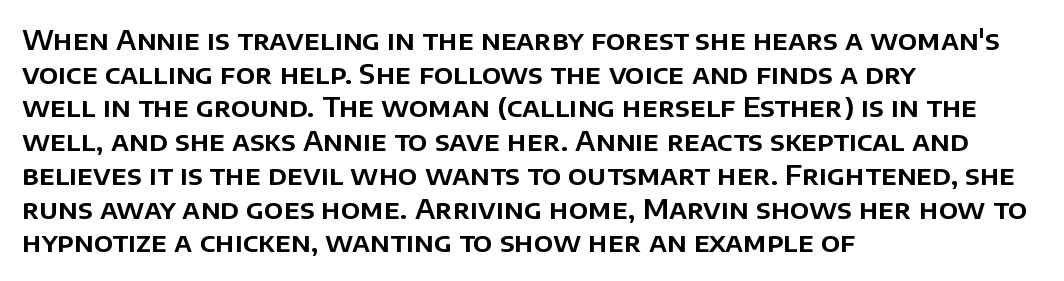
Q: Is the text italic (slanted)? A: No, it is upright.
Q: Is the text underlined? A: No.
Q: How is the paragraph aligned? A: Left-aligned.
Q: Is the spacing between letters normal or unusually wide? A: Normal.
Q: Is the spacing between lines tight, normal or loose? A: Normal.
